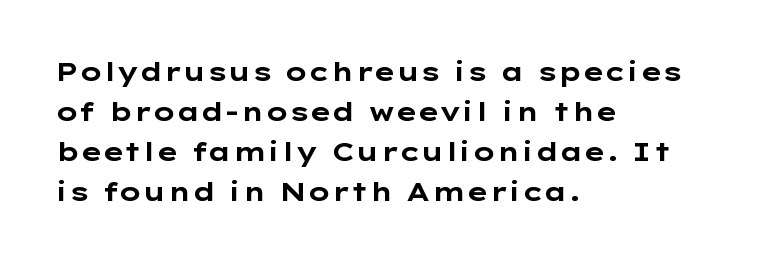
The image shows 26 px bold type, upright; set left-aligned, normal line spacing (1.54x), normal letter spacing, not underlined.
